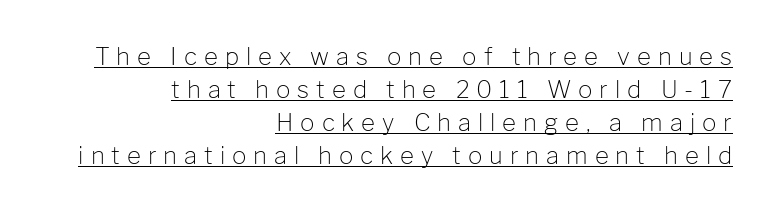
{"italic": "no", "bold": "no", "underline": "yes", "align": "right", "line_spacing": "normal", "line_spacing_ratio": 1.38, "letter_spacing": "wide", "letter_spacing_em": 0.29, "glyph_px": 24}
